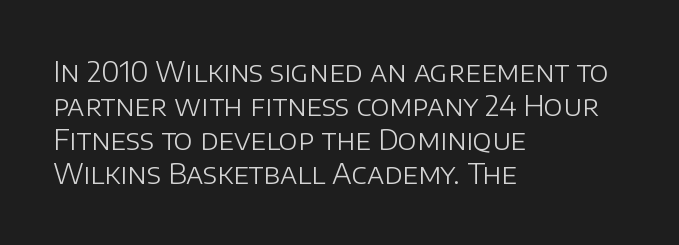
Nope, not italic — everything's standing straight. This rendering leaves character spacing at its baseline value. Only glyphs here, with clear space below each row. A classic flush-left, rag-right setting is used for this passage. The rendering uses natural spacing where letterforms have individual widths. This sample uses a sans-serif face.
